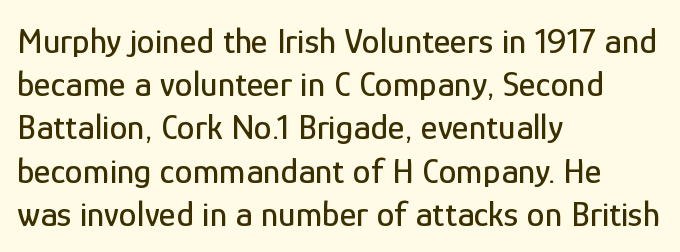
The image shows 36 px condensed sans-serif type, upright; set left-aligned, line spacing 1.2x, normal letter spacing, not underlined; low stroke contrast and a medium x-height.
